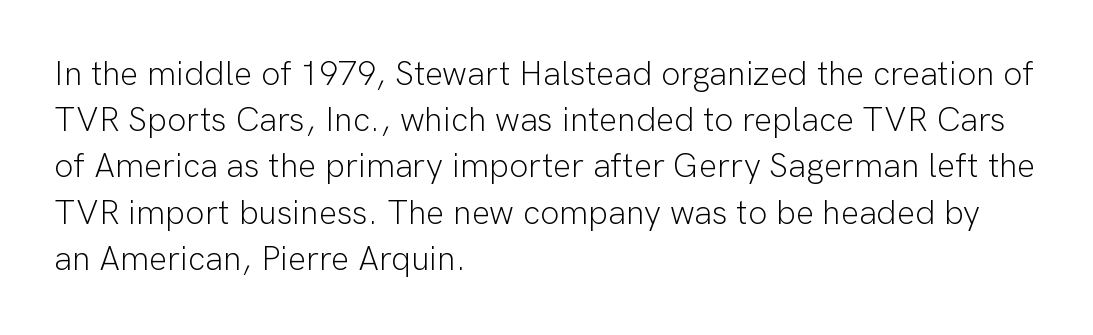
Q: Is the text bold? A: No.
Q: Is the text italic (slanted)? A: No, it is upright.
Q: Is the typeface a serif or a sans-serif typeface? A: Sans-serif.
Q: Is the text underlined? A: No.
Q: How is the paragraph aligned? A: Left-aligned.
Q: Is the spacing between letters normal or unusually wide? A: Normal.
Q: Is the spacing between lines tight, normal or loose? A: Normal.
Q: Width (condensed, normal, or wide)? A: Normal.
Q: Stroke contrast? A: Low.
Q: x-height? A: Medium.
Q: Monospaced? A: No.
